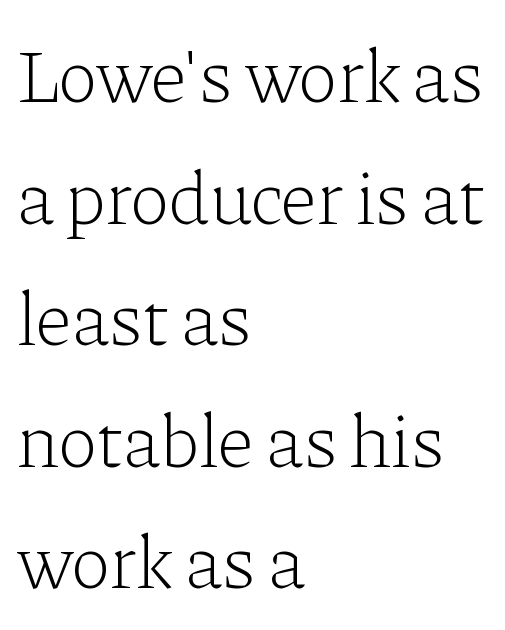
Q: Is the text bold? A: No.
Q: Is the text italic (slanted)? A: No, it is upright.
Q: Is the typeface a serif or a sans-serif typeface? A: Serif.
Q: Is the text underlined? A: No.
Q: How is the paragraph aligned? A: Left-aligned.
Q: Is the spacing between letters normal or unusually wide? A: Normal.
Q: Is the spacing between lines tight, normal or loose? A: Normal.
Q: Width (condensed, normal, or wide)? A: Normal.
Q: Stroke contrast? A: Low.
Q: x-height? A: Medium.
Q: Monospaced? A: No.
